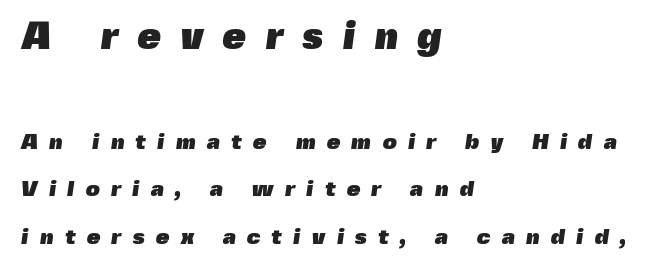
The image shows 38 px heavy sans-serif type; set left-aligned, loose line spacing (2.15x), unusually wide letter spacing (+0.5 em), not underlined; the first (top) block is 1.73x larger; a medium x-height.
